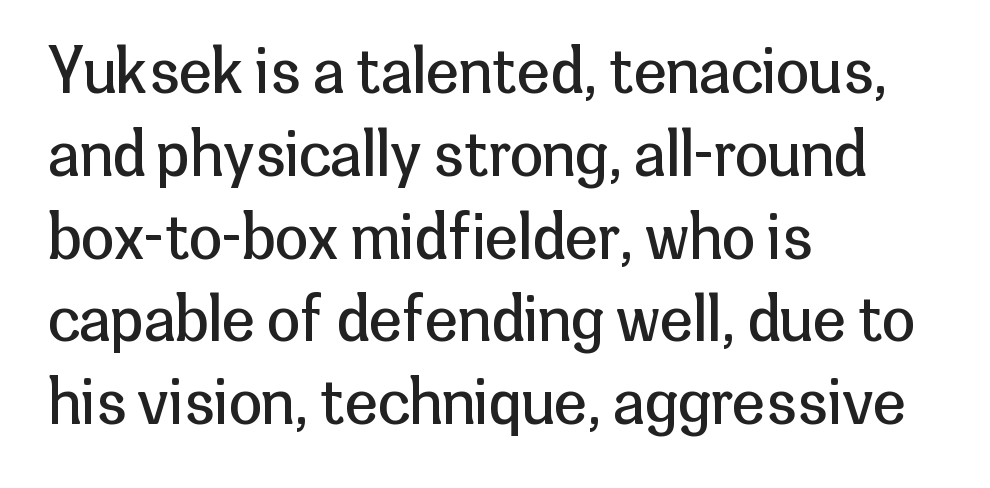
Q: Is the text bold? A: No.
Q: Is the text italic (slanted)? A: No, it is upright.
Q: Is the typeface a serif or a sans-serif typeface? A: Sans-serif.
Q: Is the text underlined? A: No.
Q: How is the paragraph aligned? A: Left-aligned.
Q: Is the spacing between letters normal or unusually wide? A: Normal.
Q: Is the spacing between lines tight, normal or loose? A: Normal.
Q: Width (condensed, normal, or wide)? A: Normal.
Q: Stroke contrast? A: Low.
Q: x-height? A: Medium.
Q: Monospaced? A: No.
